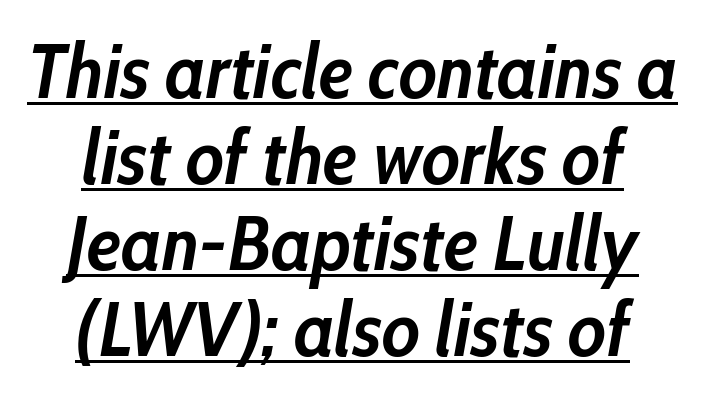
Q: Is the text bold? A: Yes.
Q: Is the text italic (slanted)? A: Yes, it leans right by about 10 degrees.
Q: Is the text underlined? A: Yes.
Q: How is the paragraph aligned? A: Centered.
Q: Is the spacing between letters normal or unusually wide? A: Normal.
Q: Is the spacing between lines tight, normal or loose? A: Tight.
Q: Width (condensed, normal, or wide)? A: Condensed.
Q: Stroke contrast? A: Low.
Q: x-height? A: Medium.
Q: Monospaced? A: No.
